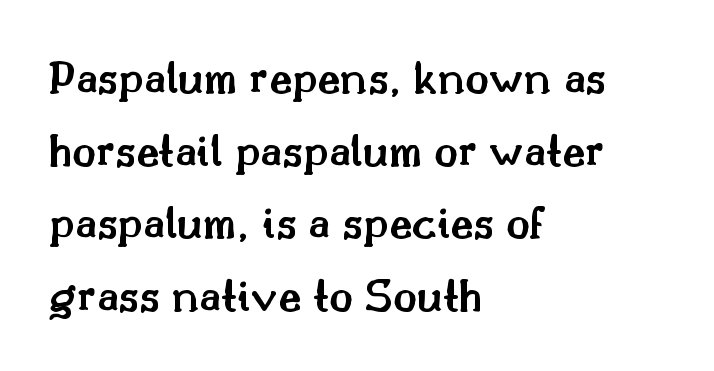
The image shows 49 px semibold serif type, upright; set left-aligned, normal line spacing (1.48x), normal letter spacing, not underlined; medium stroke contrast and a small x-height.
